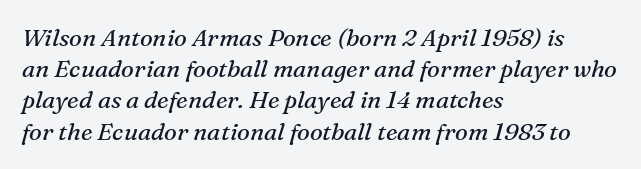
{"italic": "yes", "lean": "right", "slant_degrees": 16, "bold": "no", "underline": "no", "align": "left", "line_spacing": "normal", "line_spacing_ratio": 1.3, "letter_spacing": "normal", "letter_spacing_em": 0.0, "glyph_px": 24}
